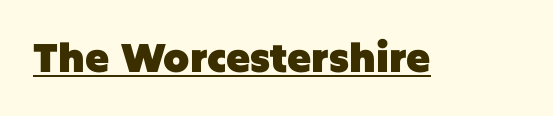
The glyphs have the mass of a bold cut. The gaps between neighbouring characters are ordinary and unremarkable. Proportional: the letters do not fall into vertical columns. These characters rest on top of a visible drawn line.
